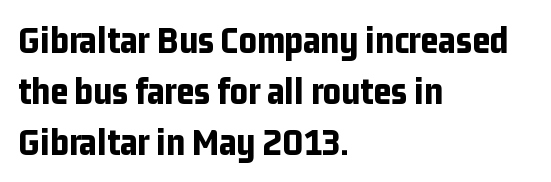
The image shows 39 px bold, condensed sans-serif type, upright; set left-aligned, normal line spacing (1.31x), normal letter spacing, not underlined; low stroke contrast and a medium x-height.
